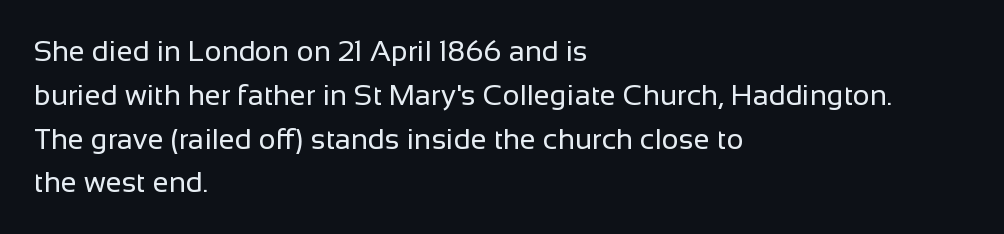
{"serif": "no", "italic": "no", "bold": "no", "weight": "regular", "width": "normal", "stroke_contrast": "low", "x_height": "medium", "monospaced": "no", "underline": "no", "align": "left", "line_spacing": "normal", "line_spacing_ratio": 1.51, "letter_spacing": "normal", "letter_spacing_em": 0.0, "glyph_px": 29}
